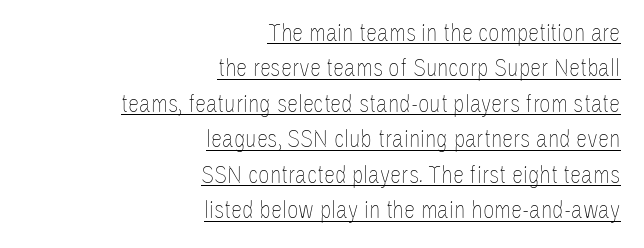
Q: Is the text bold? A: No.
Q: Is the text italic (slanted)? A: No, it is upright.
Q: Is the text underlined? A: Yes.
Q: How is the paragraph aligned? A: Right-aligned.
Q: Is the spacing between letters normal or unusually wide? A: Normal.
Q: Is the spacing between lines tight, normal or loose? A: Normal.
